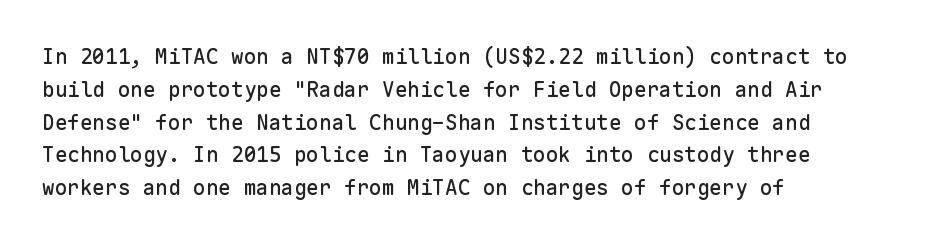
Q: Is the text italic (slanted)? A: No, it is upright.
Q: Is the text underlined? A: No.
Q: How is the paragraph aligned? A: Left-aligned.
Q: Is the spacing between letters normal or unusually wide? A: Normal.
Q: Is the spacing between lines tight, normal or loose? A: Normal.
